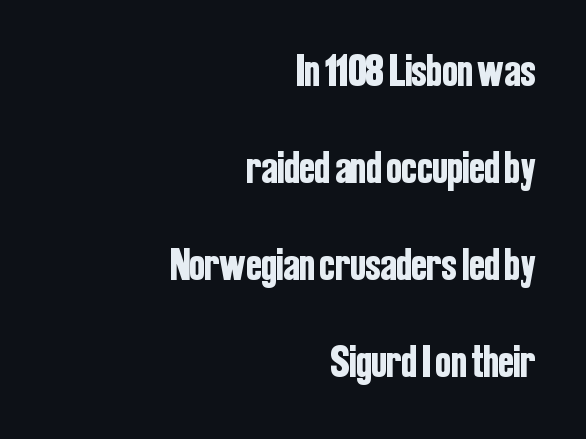
{"serif": "no", "italic": "no", "width": "condensed", "stroke_contrast": "low", "x_height": "medium", "monospaced": "no", "underline": "no", "align": "right", "line_spacing": "loose", "line_spacing_ratio": 2.11, "letter_spacing": "normal", "letter_spacing_em": 0.0, "glyph_px": 46}
